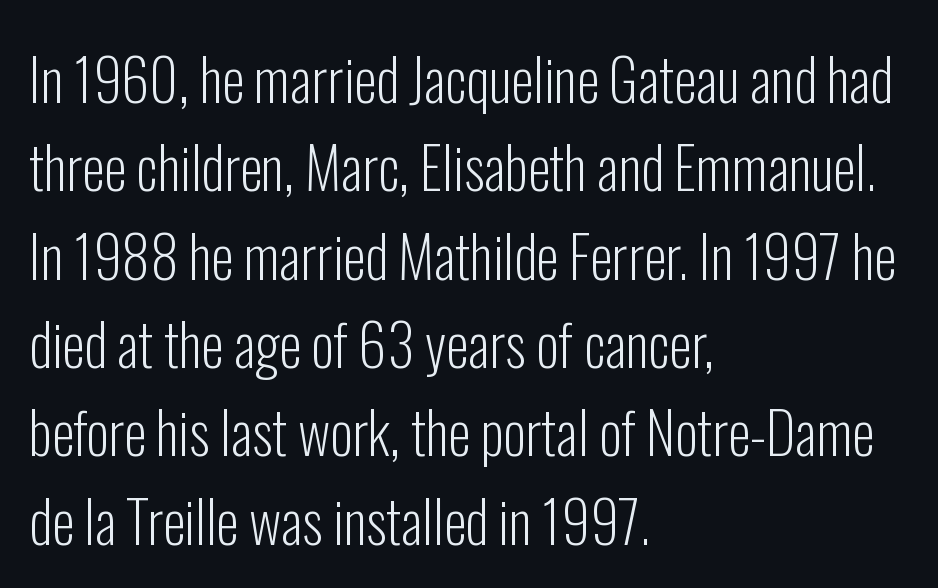
{"serif": "no", "italic": "no", "bold": "no", "weight": "light", "width": "condensed", "stroke_contrast": "low", "x_height": "medium", "monospaced": "no", "underline": "no", "align": "left", "line_spacing": "normal", "line_spacing_ratio": 1.55, "letter_spacing": "normal", "letter_spacing_em": 0.0, "glyph_px": 57}
